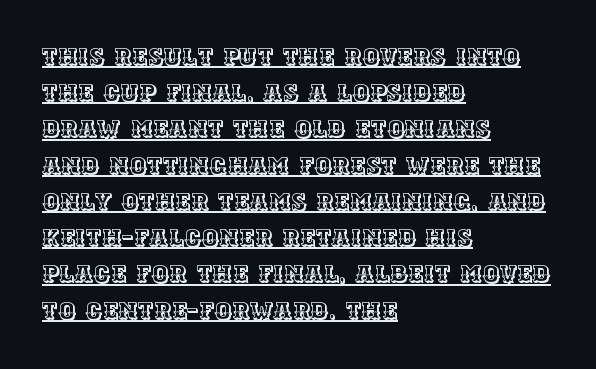
{"italic": "no", "underline": "yes", "align": "left", "line_spacing": "normal", "line_spacing_ratio": 1.51, "letter_spacing": "normal", "letter_spacing_em": 0.0, "glyph_px": 24}
